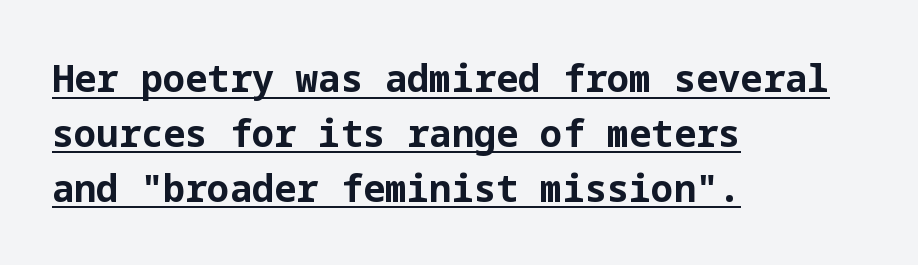
The image shows 37 px bold sans-serif type, upright; set left-aligned, normal line spacing (1.48x), normal letter spacing, underlined; low stroke contrast and a medium x-height.
